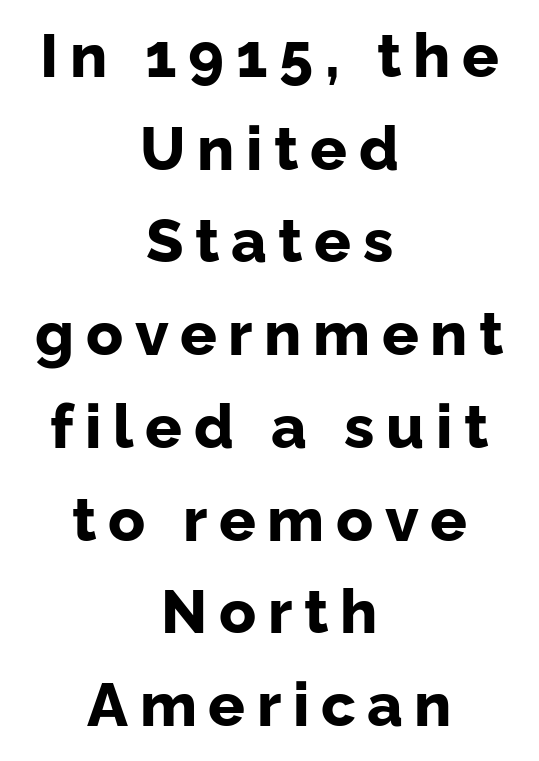
{"serif": "no", "italic": "no", "bold": "yes", "weight": "bold", "width": "normal", "stroke_contrast": "low", "x_height": "medium", "monospaced": "no", "underline": "no", "align": "center", "line_spacing": "normal", "line_spacing_ratio": 1.52, "glyph_px": 61}
